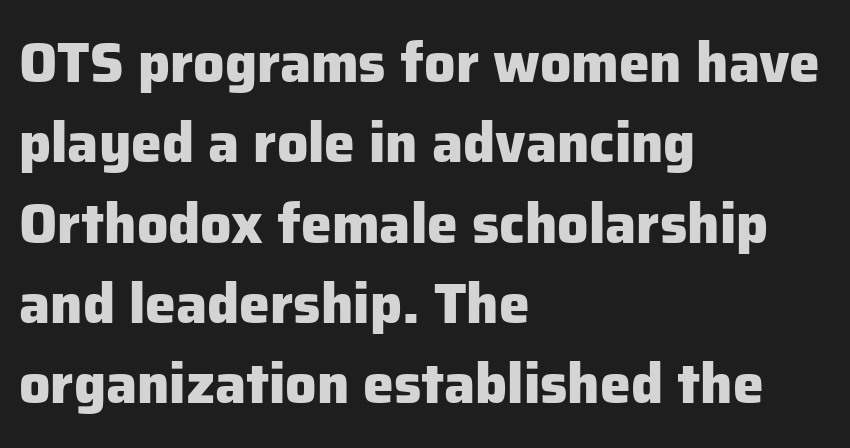
Compared with an ordinary text face, these strokes are far heavier — a full bold. A normal amount of white space separates one row of letters from the next. Varying glyph widths throughout — classic text-font behaviour. The space beneath each line is pristine and unruled.
